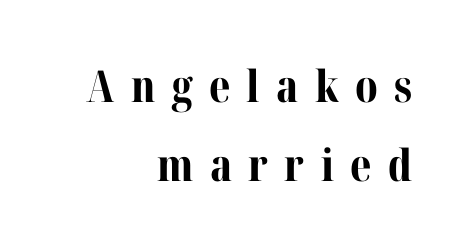
Q: Is the text bold? A: Yes.
Q: Is the text italic (slanted)? A: No, it is upright.
Q: Is the typeface a serif or a sans-serif typeface? A: Serif.
Q: Is the text underlined? A: No.
Q: How is the paragraph aligned? A: Right-aligned.
Q: Is the spacing between letters normal or unusually wide? A: Unusually wide.
Q: Width (condensed, normal, or wide)? A: Normal.
Q: Stroke contrast? A: Medium.
Q: x-height? A: Medium.
Q: Monospaced? A: No.
